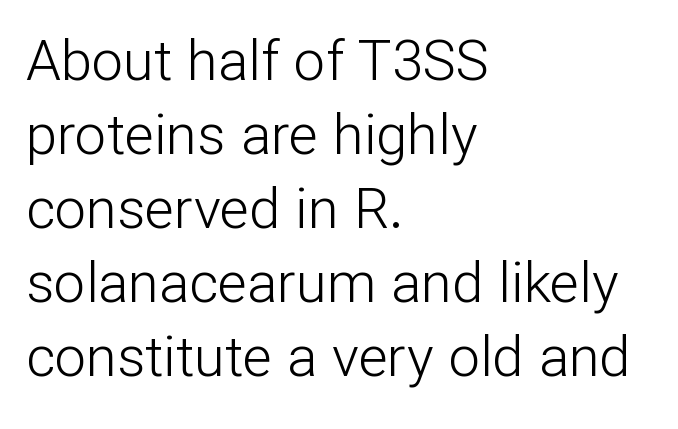
The image shows 56 px light sans-serif type, upright; set left-aligned, normal line spacing (1.32x), normal letter spacing, not underlined; low stroke contrast and a medium x-height.
